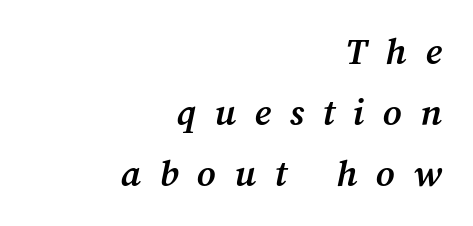
The image shows 40 px semibold type; set right-aligned, normal line spacing (1.52x), unusually wide letter spacing (+0.46 em), not underlined; medium stroke contrast and a medium x-height.
